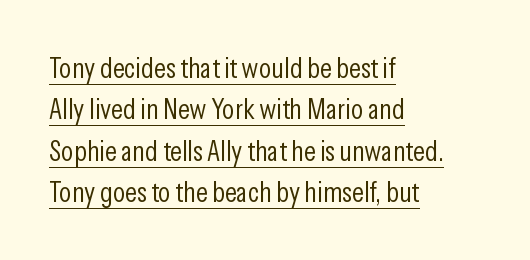
{"serif": "no", "italic": "no", "bold": "no", "weight": "light", "width": "condensed", "stroke_contrast": "low", "x_height": "medium", "monospaced": "no", "underline": "yes", "align": "left", "line_spacing": "normal", "line_spacing_ratio": 1.43, "letter_spacing": "normal", "letter_spacing_em": 0.0, "glyph_px": 29}
